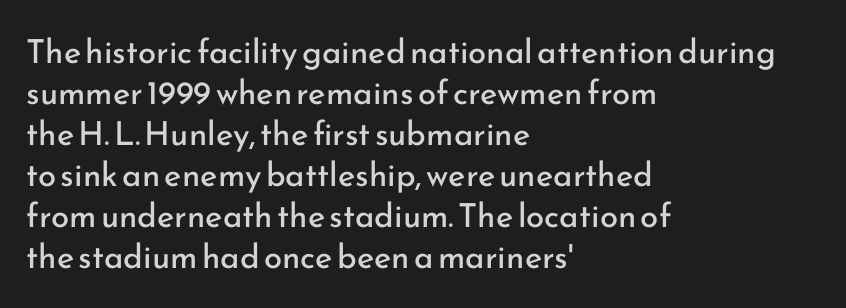
{"serif": "no", "italic": "no", "bold": "no", "weight": "regular", "width": "normal", "stroke_contrast": "low", "x_height": "small", "monospaced": "no", "underline": "no", "align": "left", "line_spacing_ratio": 1.24, "letter_spacing": "normal", "letter_spacing_em": 0.0, "glyph_px": 33}
